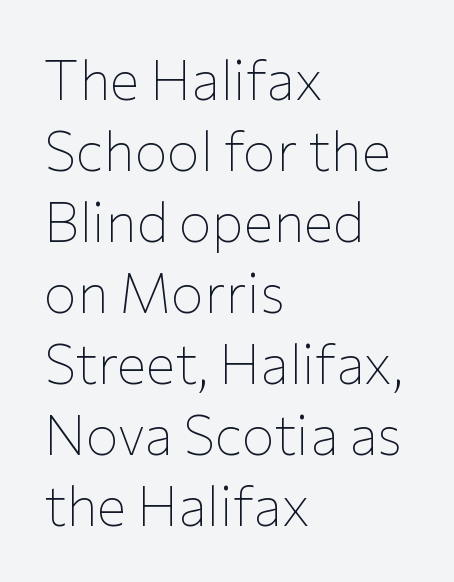
Leading matches the norm, producing a regular column. This is sans-serif lettering, the kind often seen on screens and signage. Each word holds together tightly as a unit, with standard inter-letter gaps. Character widths vary here, with narrow letters taking less room than wide ones. Weight: regular or lighter.
